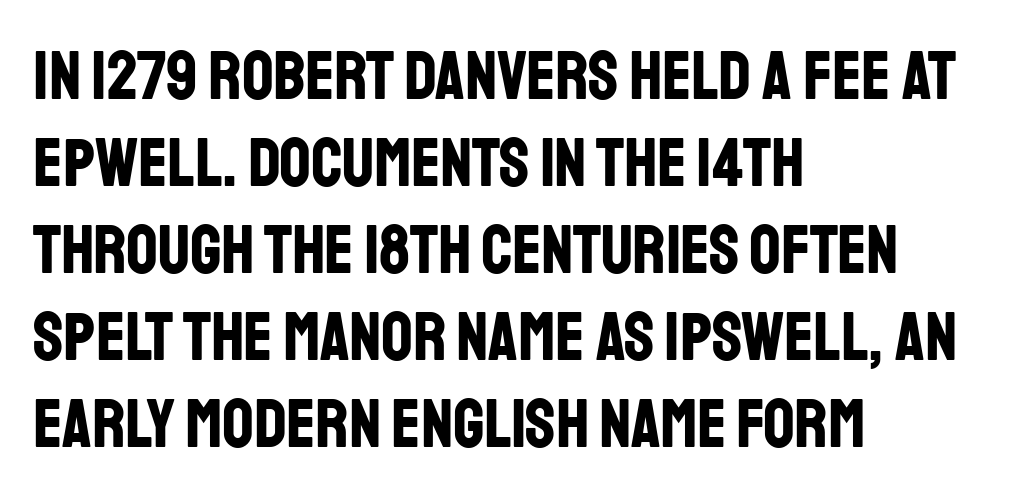
Q: Is the text bold? A: Yes.
Q: Is the text italic (slanted)? A: No, it is upright.
Q: Is the typeface a serif or a sans-serif typeface? A: Sans-serif.
Q: Is the text underlined? A: No.
Q: How is the paragraph aligned? A: Left-aligned.
Q: Is the spacing between letters normal or unusually wide? A: Normal.
Q: Is the spacing between lines tight, normal or loose? A: Normal.
Q: Width (condensed, normal, or wide)? A: Condensed.
Q: Stroke contrast? A: Low.
Q: x-height? A: Large.
Q: Monospaced? A: No.
